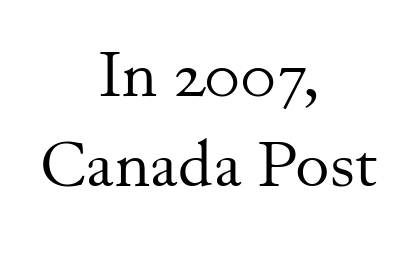
The face used here is proportionally spaced, like ordinary book or web type. Check where the strokes stop: tiny serifs finish them off. Ascenders rise straight up at ninety degrees. The lines in this sample share a center point and differ in where they start and stop.
